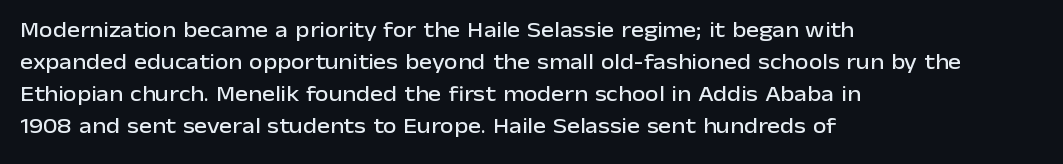
The image shows 22 px text type, upright; set left-aligned, normal line spacing (1.46x), normal letter spacing, not underlined.
